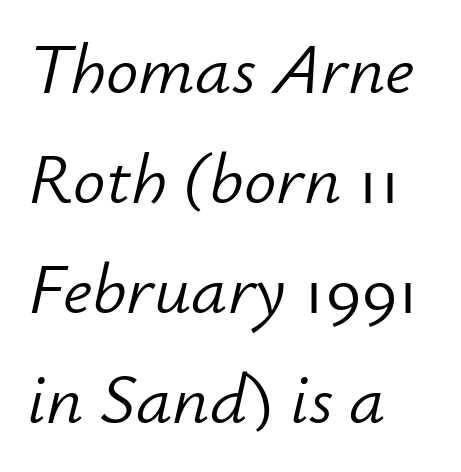
The line-height multiplier appears to be the usual default. Plain, unruled lines of type. Spacing verdict: proportional, widths tailored to each character. This reads as an unemphasized weight, regular at the heaviest. Rendered with sloped, italic letterforms. The lines in this sample share a left origin and differ only in where they stop.
